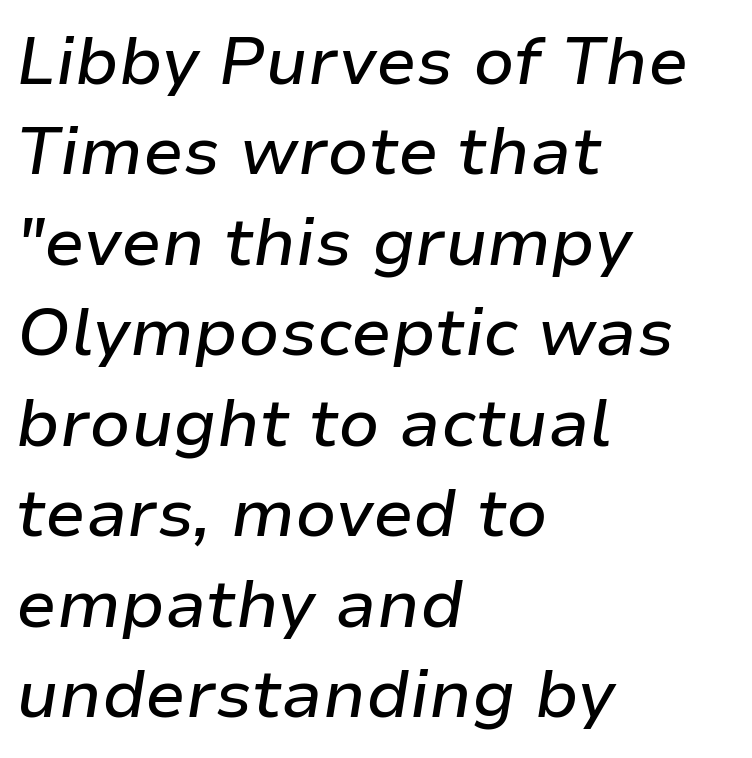
This block has exactly the height ordinary leading produces. The gap between lines stays unmarked. The letterforms sit shoulder to shoulder at normal distance. Every character sits at an angle, as italics do. In CSS terms this would be text-align: left. The rendering uses natural spacing where letterforms have individual widths.
